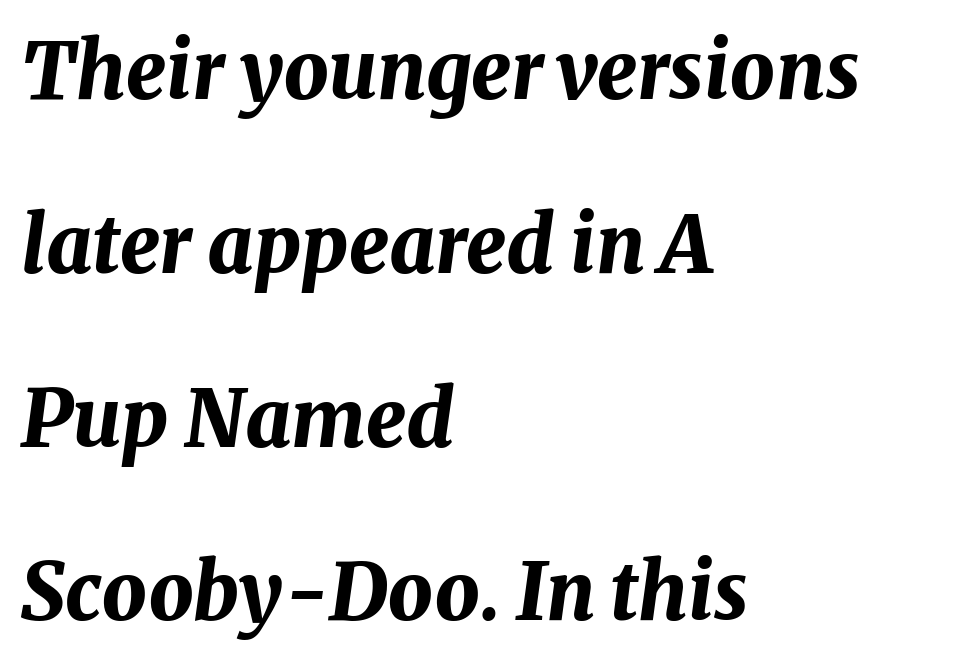
Q: Is the text bold? A: Yes.
Q: Is the text italic (slanted)? A: Yes, it leans right by about 8 degrees.
Q: Is the text underlined? A: No.
Q: How is the paragraph aligned? A: Left-aligned.
Q: Is the spacing between letters normal or unusually wide? A: Normal.
Q: Is the spacing between lines tight, normal or loose? A: Loose.
Q: Width (condensed, normal, or wide)? A: Normal.
Q: Stroke contrast? A: Medium.
Q: x-height? A: Medium.
Q: Monospaced? A: No.
